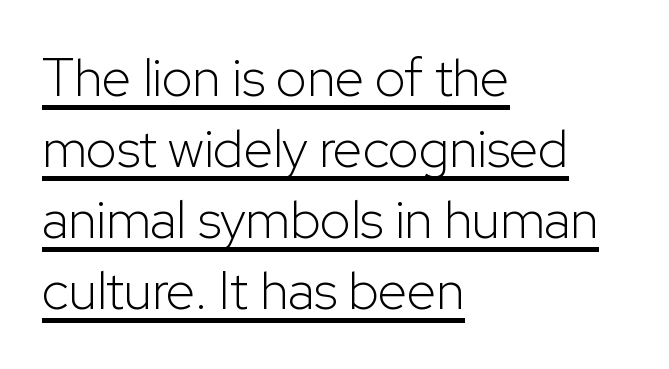
The image shows 53 px light sans-serif type, upright; set left-aligned, normal line spacing (1.34x), normal letter spacing, underlined; low stroke contrast and a medium x-height.
